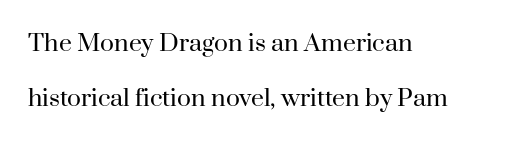
The image shows 23 px text type, upright; set left-aligned, loose line spacing (2.39x), normal letter spacing, not underlined.
